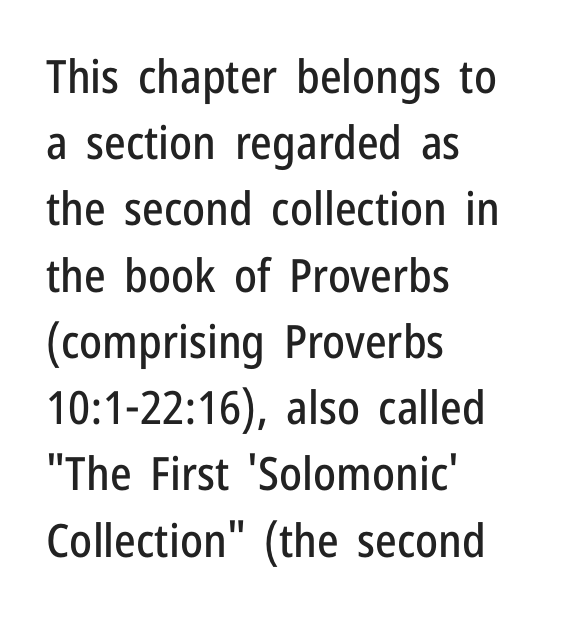
The image shows 46 px condensed sans-serif type, upright; set left-aligned, normal line spacing (1.44x), normal letter spacing, not underlined; low stroke contrast and a medium x-height.
